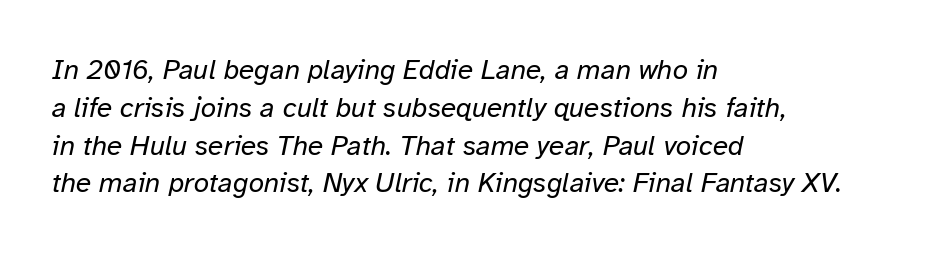
Q: Is the text bold? A: No.
Q: Is the text italic (slanted)? A: Yes, it leans right by about 12 degrees.
Q: Is the text underlined? A: No.
Q: How is the paragraph aligned? A: Left-aligned.
Q: Is the spacing between letters normal or unusually wide? A: Normal.
Q: Is the spacing between lines tight, normal or loose? A: Normal.
Q: Width (condensed, normal, or wide)? A: Normal.
Q: Stroke contrast? A: Low.
Q: x-height? A: Medium.
Q: Monospaced? A: No.
